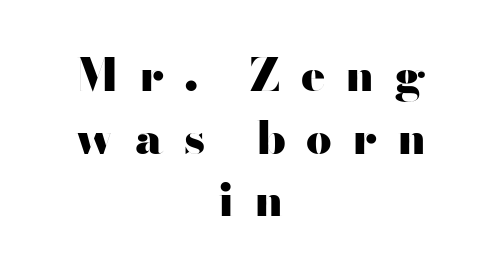
Q: Is the text bold? A: Yes.
Q: Is the text italic (slanted)? A: No, it is upright.
Q: Is the typeface a serif or a sans-serif typeface? A: Serif.
Q: Is the text underlined? A: No.
Q: How is the paragraph aligned? A: Centered.
Q: Is the spacing between letters normal or unusually wide? A: Unusually wide.
Q: Is the spacing between lines tight, normal or loose? A: Normal.
Q: Width (condensed, normal, or wide)? A: Wide.
Q: Stroke contrast? A: High.
Q: x-height? A: Small.
Q: Monospaced? A: No.
